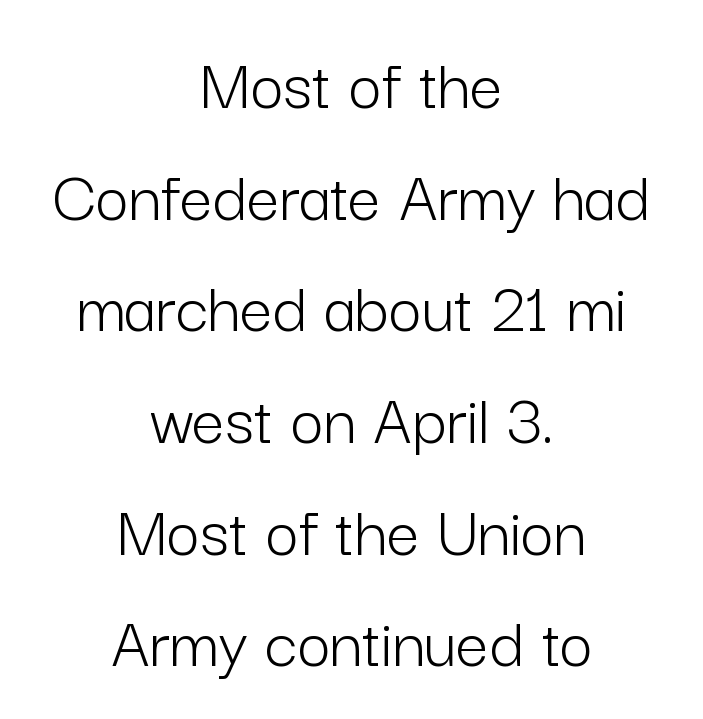
The image shows 73 px light sans-serif type, upright; set centered, normal line spacing (1.53x), normal letter spacing, not underlined; low stroke contrast and a medium x-height.
